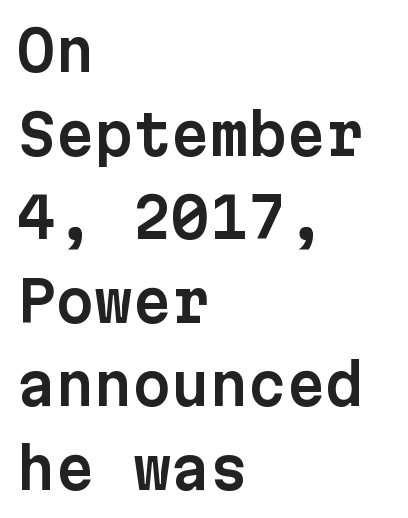
Q: Is the text italic (slanted)? A: No, it is upright.
Q: Is the typeface a serif or a sans-serif typeface? A: Sans-serif.
Q: Is the text underlined? A: No.
Q: How is the paragraph aligned? A: Left-aligned.
Q: Is the spacing between letters normal or unusually wide? A: Normal.
Q: Is the spacing between lines tight, normal or loose? A: Normal.
Q: Width (condensed, normal, or wide)? A: Normal.
Q: Stroke contrast? A: Low.
Q: x-height? A: Medium.
Q: Monospaced? A: Yes.
